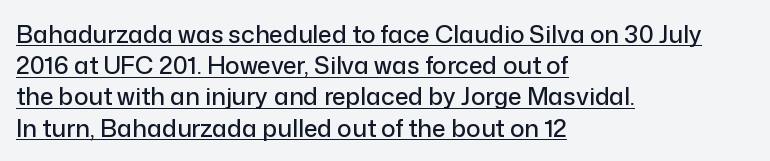
{"italic": "no", "underline": "yes", "align": "left", "line_spacing": "normal", "line_spacing_ratio": 1.3, "letter_spacing": "normal", "letter_spacing_em": 0.0, "glyph_px": 24}
